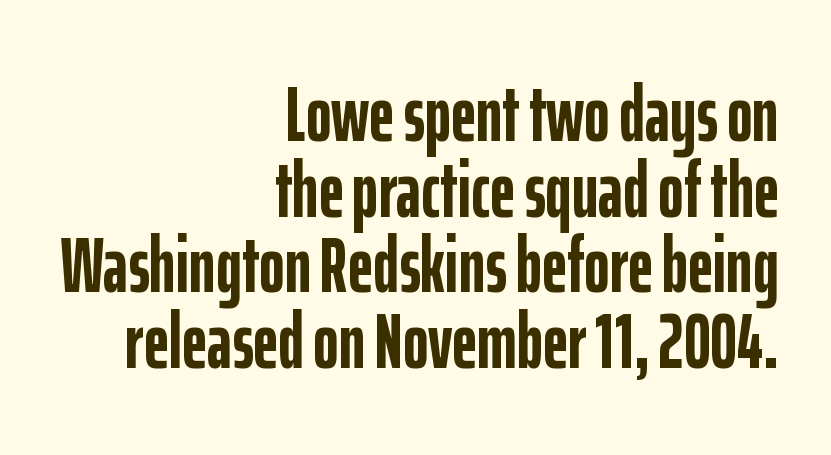
Which margin do the lines hug? The right one — the left edge is uneven. The vertical gap from one line to the next is small. Characters follow at the spacing the type designer built in. This is the regular roman posture of the typeface. The glyphs are unaccompanied by any horizontal stroke below them.
